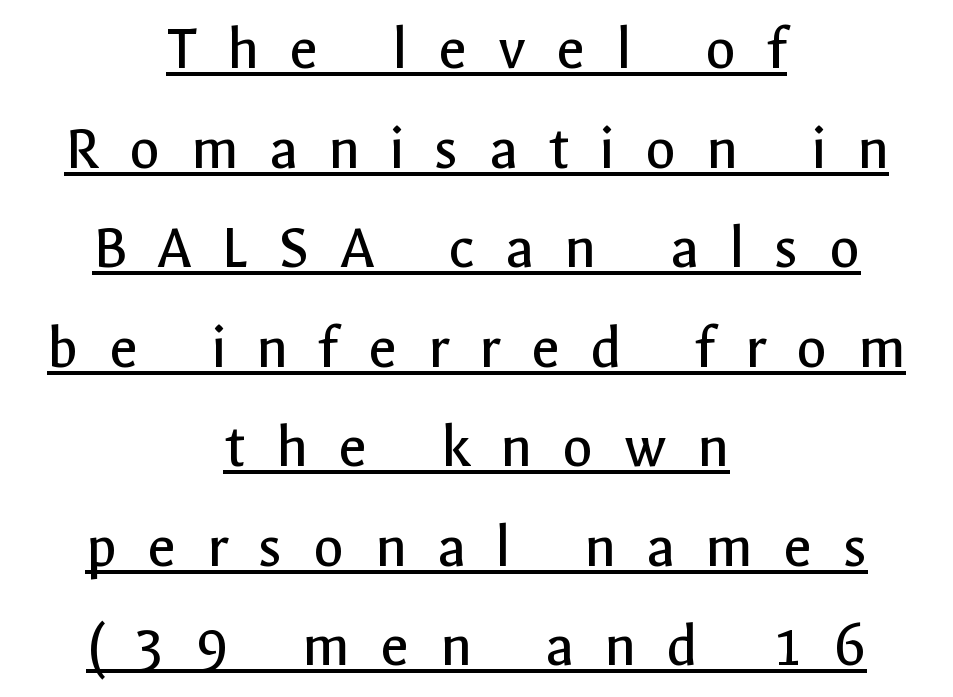
The image shows 63 px regular-weight sans-serif type, upright; set centered, normal line spacing (1.58x), unusually wide letter spacing (+0.48 em), underlined; a medium x-height.
